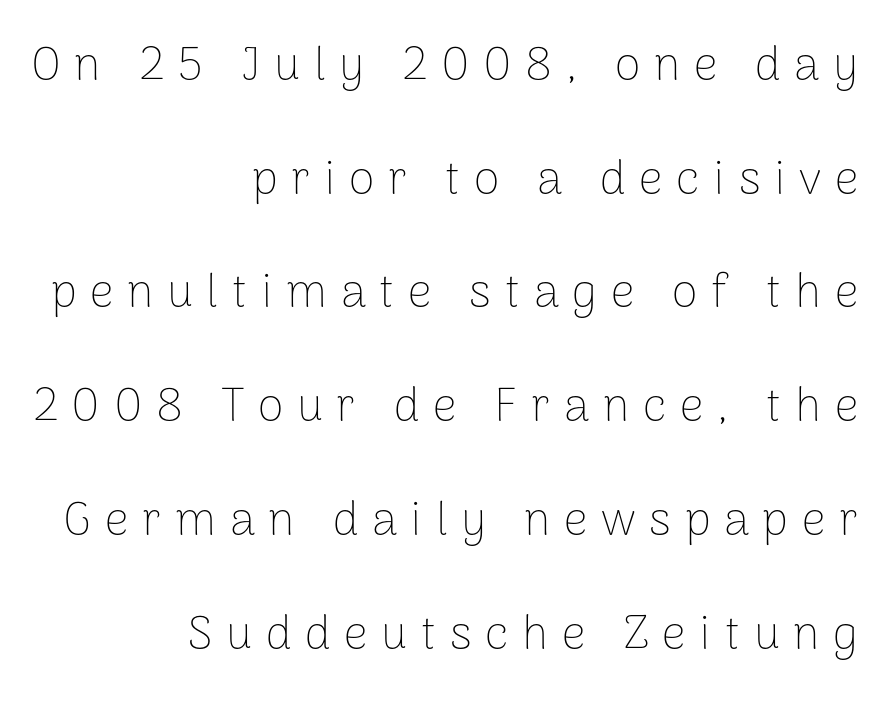
Q: Is the text bold? A: No.
Q: Is the text italic (slanted)? A: No, it is upright.
Q: Is the typeface a serif or a sans-serif typeface? A: Sans-serif.
Q: Is the text underlined? A: No.
Q: How is the paragraph aligned? A: Right-aligned.
Q: Is the spacing between letters normal or unusually wide? A: Unusually wide.
Q: Is the spacing between lines tight, normal or loose? A: Loose.
Q: Width (condensed, normal, or wide)? A: Normal.
Q: Stroke contrast? A: Low.
Q: x-height? A: Medium.
Q: Monospaced? A: No.
